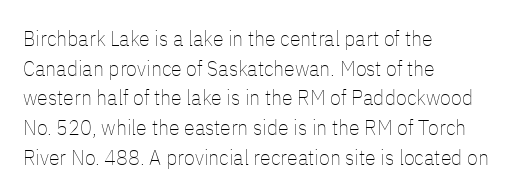
The image shows 22 px text type, upright; set left-aligned, normal line spacing (1.35x), normal letter spacing, not underlined.
